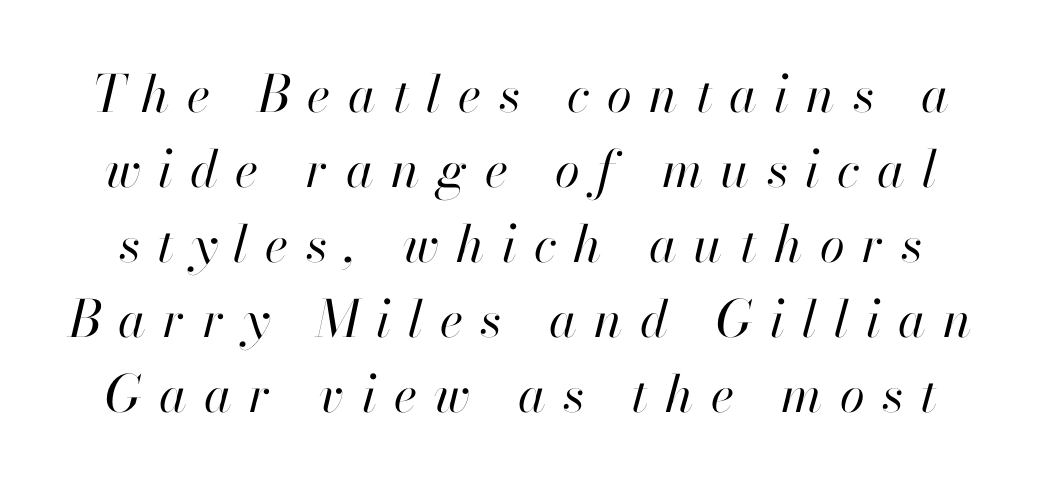
The lines sit at an ordinary, default distance from one another. Characters are canted at an angle relative to the baseline's perpendicular. The words here are not underlined. The passage shown is typed in a proportional face where columns would drift.
